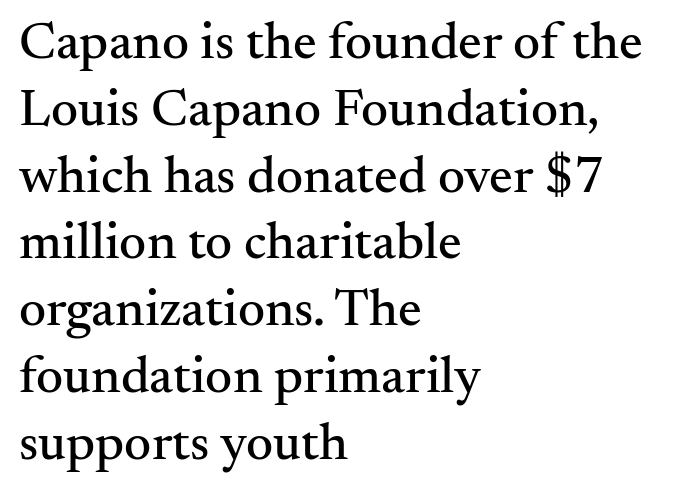
Q: Is the text italic (slanted)? A: No, it is upright.
Q: Is the typeface a serif or a sans-serif typeface? A: Serif.
Q: Is the text underlined? A: No.
Q: How is the paragraph aligned? A: Left-aligned.
Q: Is the spacing between letters normal or unusually wide? A: Normal.
Q: Is the spacing between lines tight, normal or loose? A: Normal.
Q: Width (condensed, normal, or wide)? A: Normal.
Q: Stroke contrast? A: Medium.
Q: x-height? A: Small.
Q: Monospaced? A: No.
